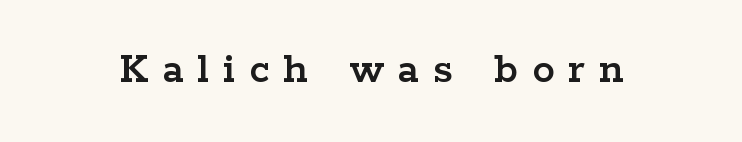
The image shows 45 px wide serif type, upright; set unusually wide letter spacing (+0.31 em), not underlined; low stroke contrast and a medium x-height.
